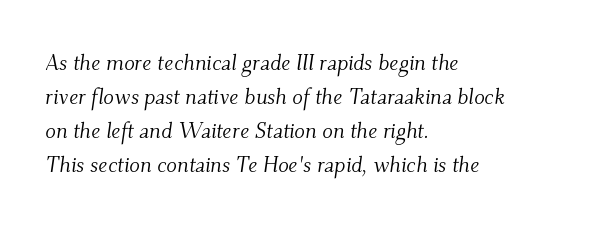
The image shows 22 px text type, italic (leaning right); set left-aligned, normal line spacing (1.55x), normal letter spacing, not underlined.
